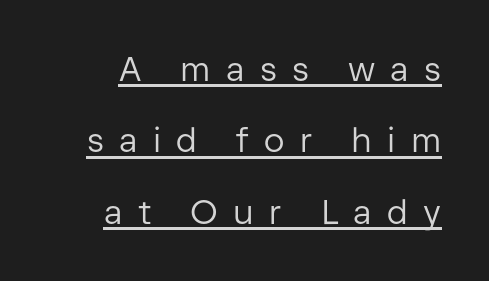
Q: Is the text bold? A: No.
Q: Is the text italic (slanted)? A: No, it is upright.
Q: Is the typeface a serif or a sans-serif typeface? A: Sans-serif.
Q: Is the text underlined? A: Yes.
Q: Is the spacing between letters normal or unusually wide? A: Unusually wide.
Q: Is the spacing between lines tight, normal or loose? A: Loose.
Q: Width (condensed, normal, or wide)? A: Normal.
Q: Stroke contrast? A: Low.
Q: x-height? A: Medium.
Q: Monospaced? A: No.
